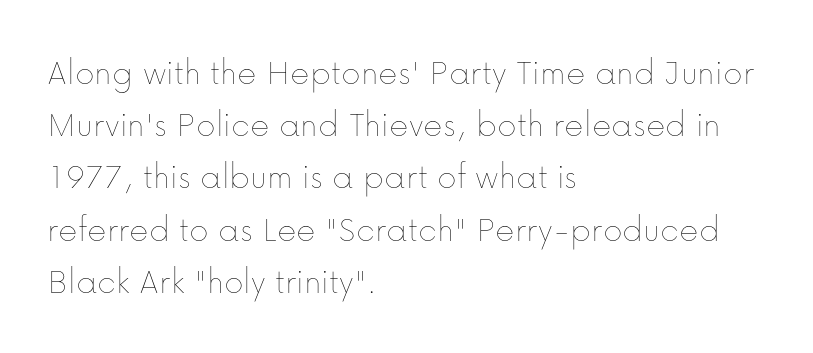
{"italic": "no", "bold": "no", "weight": "thin", "width": "normal", "stroke_contrast": "low", "x_height": "medium", "monospaced": "no", "underline": "no", "align": "left", "line_spacing": "normal", "line_spacing_ratio": 1.41, "letter_spacing": "normal", "letter_spacing_em": 0.0, "glyph_px": 37}
